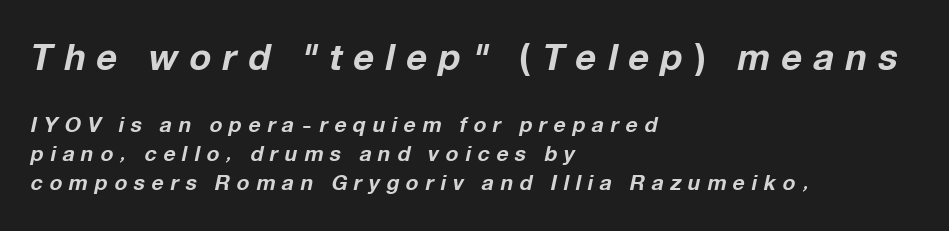
{"italic": "yes", "lean": "right", "slant_degrees": 12, "bold": "yes", "weight": "bold", "width": "normal", "stroke_contrast": "low", "x_height": "medium", "monospaced": "no", "underline": "no", "align": "left", "line_spacing": "normal", "line_spacing_ratio": 1.38, "letter_spacing": "wide", "letter_spacing_em": 0.32, "larger_block": "first", "size_ratio": 1.71, "glyph_px": 36}
